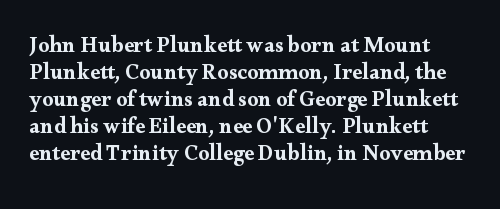
Q: Is the text italic (slanted)? A: No, it is upright.
Q: Is the text underlined? A: No.
Q: Is the spacing between letters normal or unusually wide? A: Normal.
